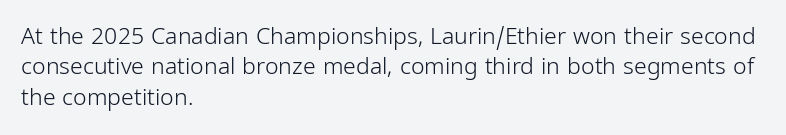
The space directly below the letters is spotless. Caption: standard tracking, unaltered. Vertically, the passage feels balanced, rows spaced as you'd expect. Does the lettering tilt? It doesn't — this is upright.
